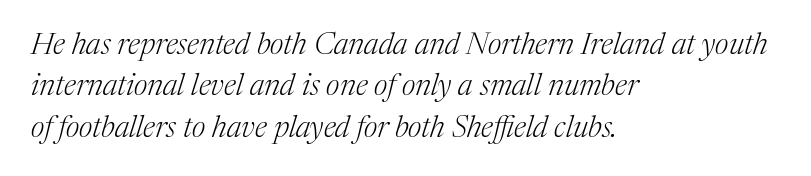
{"serif": "yes", "italic": "yes", "lean": "right", "slant_degrees": 17, "bold": "no", "weight": "light", "width": "normal", "stroke_contrast": "medium", "x_height": "medium", "monospaced": "no", "underline": "no", "align": "left", "line_spacing": "normal", "line_spacing_ratio": 1.38, "letter_spacing": "normal", "letter_spacing_em": 0.0, "glyph_px": 30}
